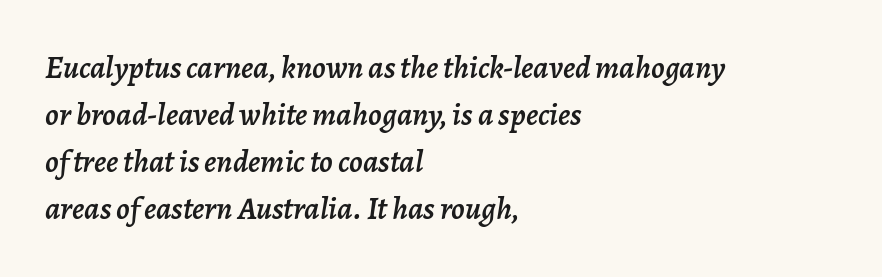
{"italic": "yes", "lean": "right", "slant_degrees": 7, "width": "normal", "stroke_contrast": "low", "x_height": "medium", "monospaced": "no", "underline": "no", "align": "left", "line_spacing": "normal", "line_spacing_ratio": 1.47, "letter_spacing": "normal", "letter_spacing_em": 0.0, "glyph_px": 32}
